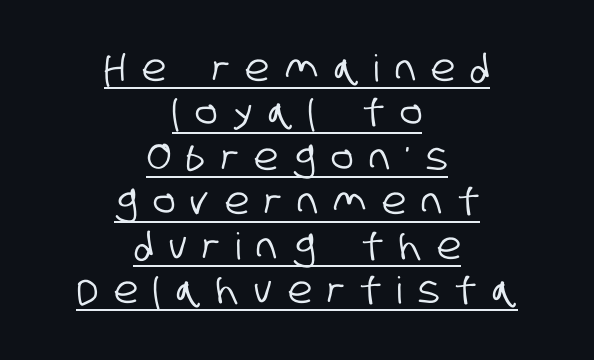
Q: Is the typeface a serif or a sans-serif typeface? A: Sans-serif.
Q: Is the text underlined? A: Yes.
Q: How is the paragraph aligned? A: Centered.
Q: Is the spacing between letters normal or unusually wide? A: Unusually wide.
Q: Width (condensed, normal, or wide)? A: Condensed.
Q: Stroke contrast? A: Low.
Q: x-height? A: Large.
Q: Monospaced? A: No.
